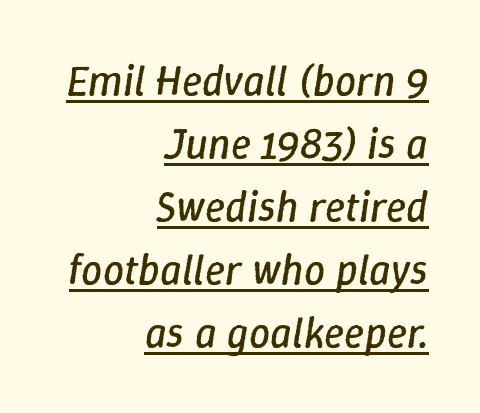
Q: Is the text bold? A: No.
Q: Is the text italic (slanted)? A: Yes, it leans right by about 9 degrees.
Q: Is the text underlined? A: Yes.
Q: How is the paragraph aligned? A: Right-aligned.
Q: Is the spacing between letters normal or unusually wide? A: Normal.
Q: Is the spacing between lines tight, normal or loose? A: Normal.
Q: Width (condensed, normal, or wide)? A: Normal.
Q: Stroke contrast? A: Low.
Q: x-height? A: Medium.
Q: Monospaced? A: No.
